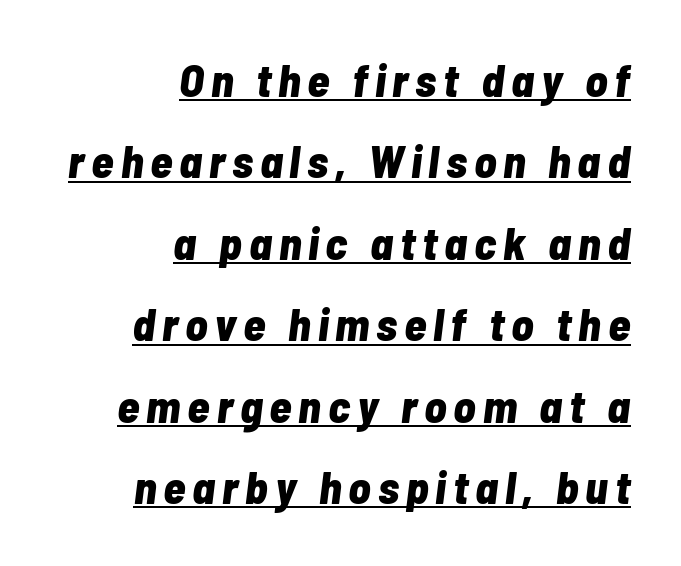
{"italic": "yes", "lean": "right", "slant_degrees": 7, "bold": "yes", "weight": "bold", "width": "condensed", "stroke_contrast": "low", "x_height": "medium", "monospaced": "no", "underline": "yes", "align": "right", "line_spacing_ratio": 1.77, "glyph_px": 46}
